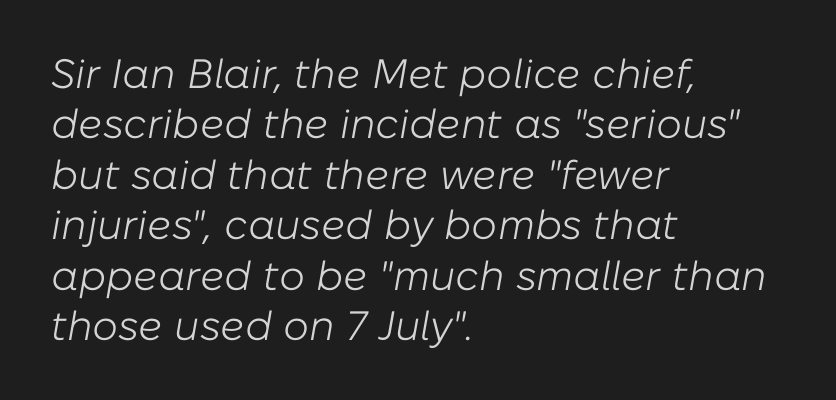
The image shows 41 px light type, italic (leaning right); set left-aligned, line spacing 1.23x, normal letter spacing, not underlined; low stroke contrast and a medium x-height.
